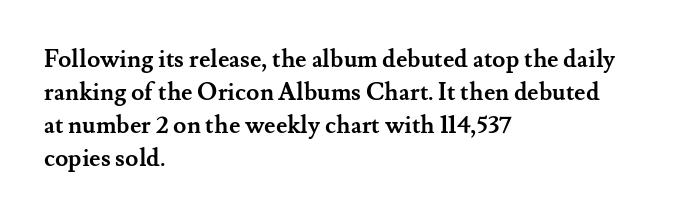
{"italic": "no", "bold": "yes", "underline": "no", "align": "left", "line_spacing": "normal", "line_spacing_ratio": 1.38, "letter_spacing": "normal", "letter_spacing_em": 0.0, "glyph_px": 24}
